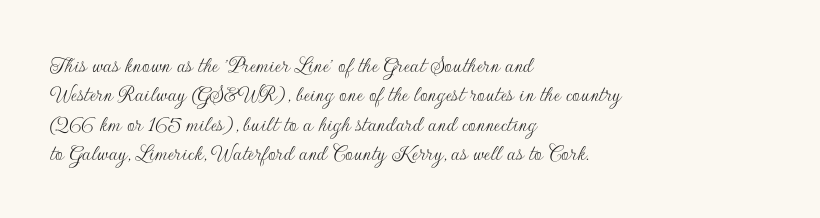
Standard letterfit; no display-style spreading of the glyphs. The space beneath each line is pristine and unruled. Counters stay open thanks to moderate or lighter strokes. A classic flush-left, rag-right setting is used for this passage.
